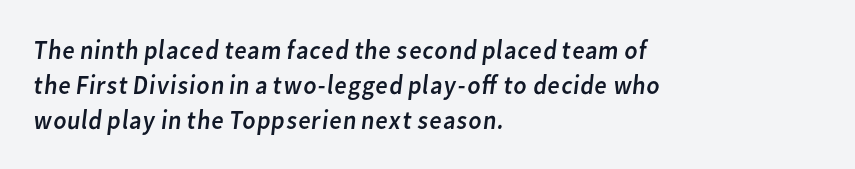
{"bold": "no", "underline": "no", "align": "left", "line_spacing": "normal", "line_spacing_ratio": 1.29, "letter_spacing": "normal", "letter_spacing_em": 0.0, "glyph_px": 27}
